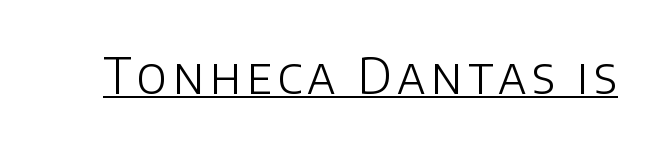
{"serif": "no", "italic": "no", "bold": "no", "weight": "light", "width": "normal", "stroke_contrast": "low", "x_height": "large", "monospaced": "no", "underline": "yes", "glyph_px": 49}
